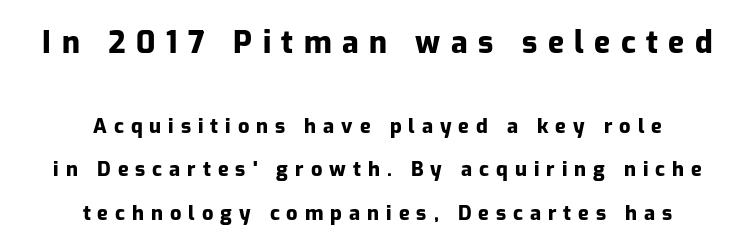
Q: Is the text bold? A: Yes.
Q: Is the text italic (slanted)? A: No, it is upright.
Q: Is the typeface a serif or a sans-serif typeface? A: Sans-serif.
Q: Is the text underlined? A: No.
Q: How is the paragraph aligned? A: Centered.
Q: Is the spacing between letters normal or unusually wide? A: Unusually wide.
Q: Is the spacing between lines tight, normal or loose? A: Loose.
Q: Which block of text is set in a larger size, the first (top) or the second (bottom)? A: The first (top) one.
Q: Width (condensed, normal, or wide)? A: Normal.
Q: Stroke contrast? A: Low.
Q: x-height? A: Medium.
Q: Monospaced? A: No.
